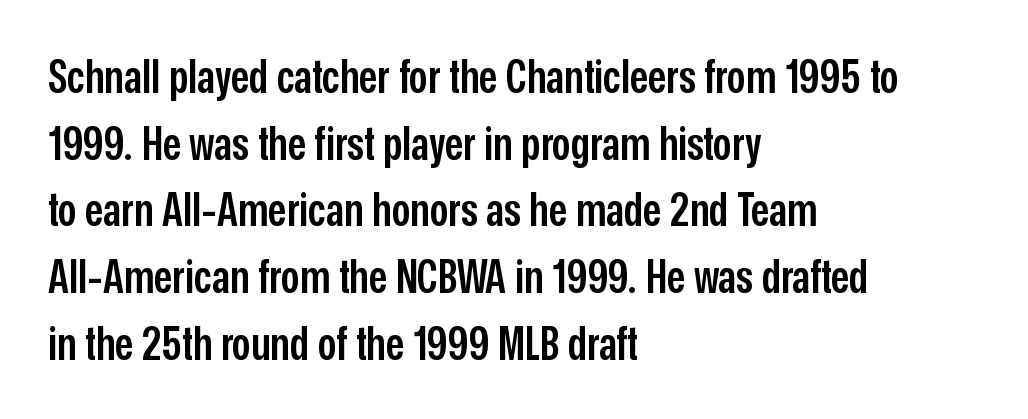
The area under the type is left untouched. Italic: no, the glyphs are upright roman. The passage shown stacks its lines at a standard gap. Between one letter and the next there's only the usual sliver of space. In terms of letterform style, serifs are entirely absent.
